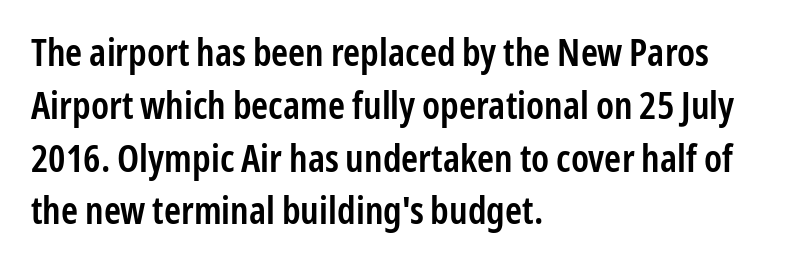
{"serif": "no", "italic": "no", "bold": "semi", "weight": "semibold", "width": "condensed", "stroke_contrast": "low", "x_height": "medium", "monospaced": "no", "underline": "no", "align": "left", "line_spacing": "normal", "line_spacing_ratio": 1.39, "letter_spacing": "normal", "letter_spacing_em": 0.0, "glyph_px": 38}
